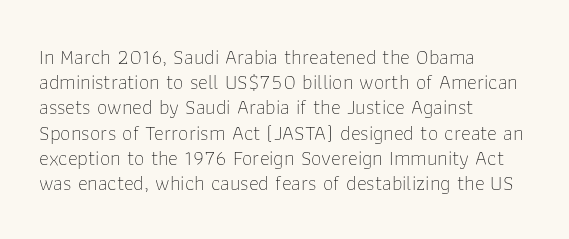
The letterforms sit shoulder to shoulder at normal distance. Typeset ragged right — the left edge is the straight one. The lettering holds an erect, upright posture throughout. Vertical stems look standard width or narrower in stroke. Beneath every word, the page is bare.
